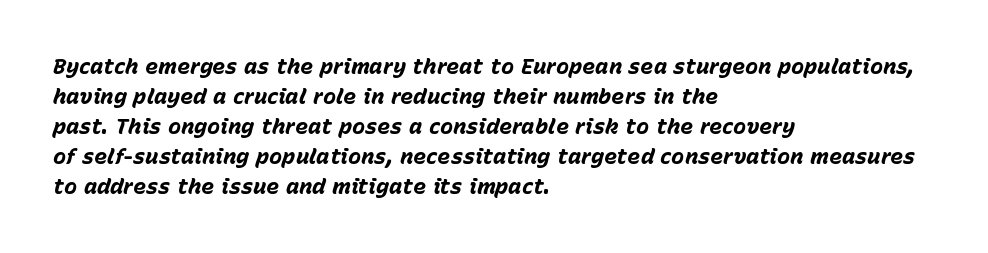
The space directly below the letters is spotless. The face used here has the dense, thick strokes of a bold. Each line starts at the same left margin while the right side varies. In terms of letterspacing, this is plain default setting. Every character sits at an angle, as italics do.
